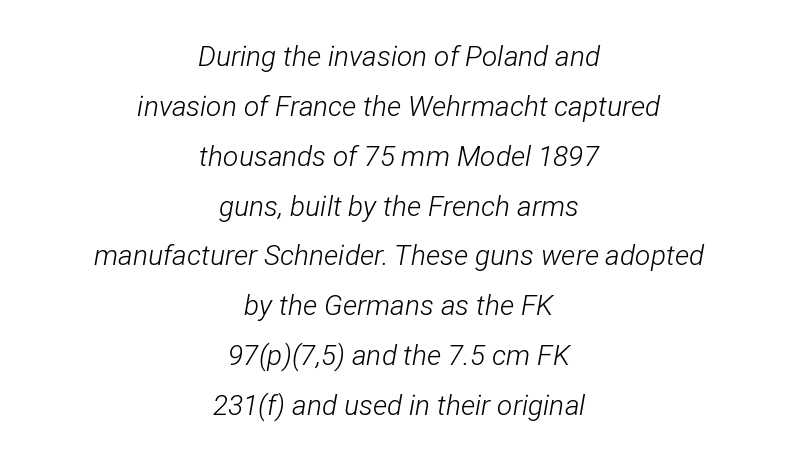
The image shows 28 px light, condensed type, italic (leaning right); set centered, line spacing 1.78x, normal letter spacing, not underlined; low stroke contrast and a medium x-height.
